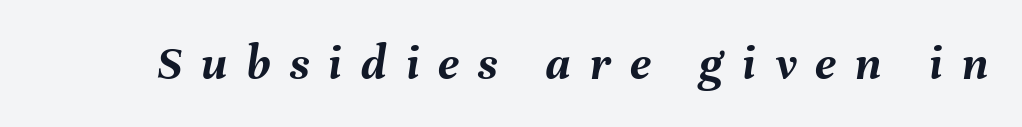
Underlining? Definitely not there. Tall strokes in this sample are angled rather than plumb. Thick stems and heavy bowls — unmistakably bold. Loose tracking; the words dissolve into strings of separated letters.
